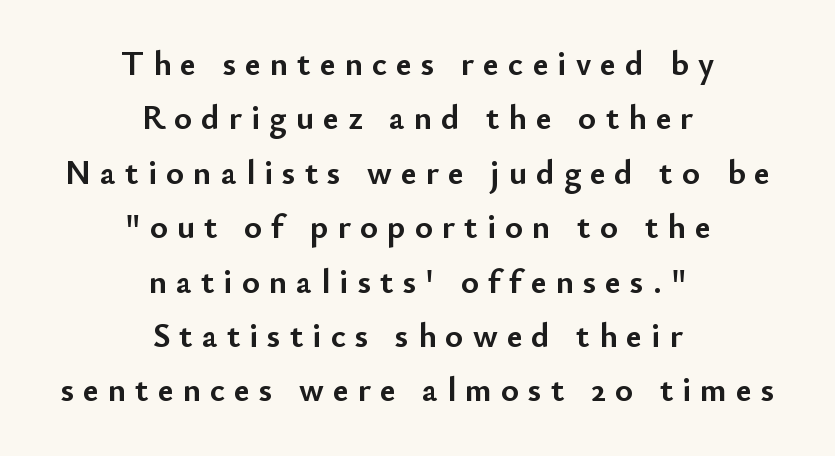
{"serif": "no", "italic": "no", "bold": "yes", "weight": "semibold", "width": "normal", "stroke_contrast": "low", "x_height": "small", "monospaced": "no", "underline": "no", "align": "center", "line_spacing": "normal", "line_spacing_ratio": 1.6, "letter_spacing": "wide", "letter_spacing_em": 0.27, "glyph_px": 34}
